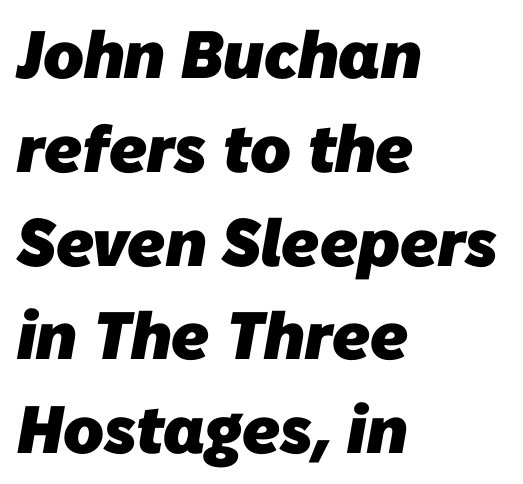
The space between consecutive lines is moderate. The face used here is proportionally spaced, like ordinary book or web type. The baseline area is clear. The setting favours the left margin, as ordinary paragraphs usually do.
